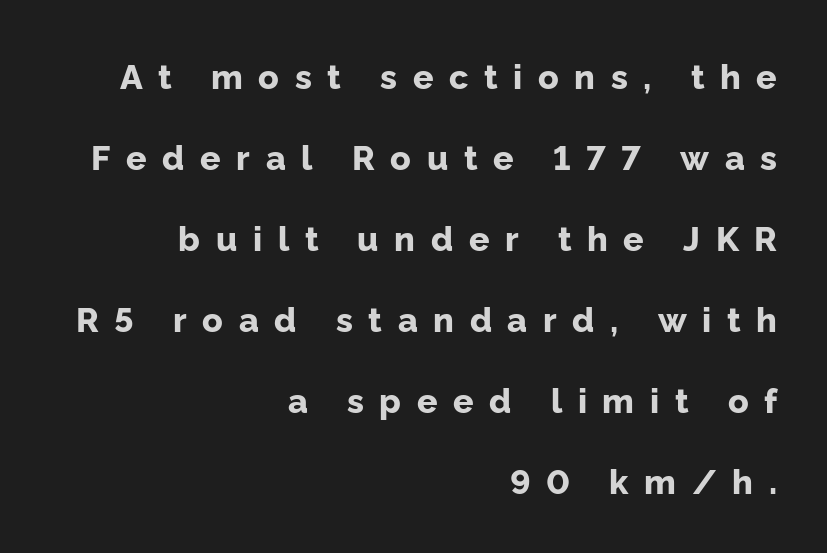
{"serif": "no", "italic": "no", "bold": "yes", "weight": "bold", "width": "normal", "stroke_contrast": "low", "x_height": "medium", "monospaced": "no", "underline": "no", "align": "right", "line_spacing": "loose", "line_spacing_ratio": 2.38, "letter_spacing": "wide", "letter_spacing_em": 0.46, "glyph_px": 34}
